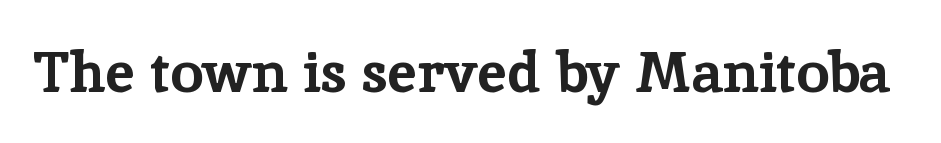
The image shows 58 px bold serif type, upright; set normal letter spacing, not underlined; low stroke contrast and a medium x-height.
